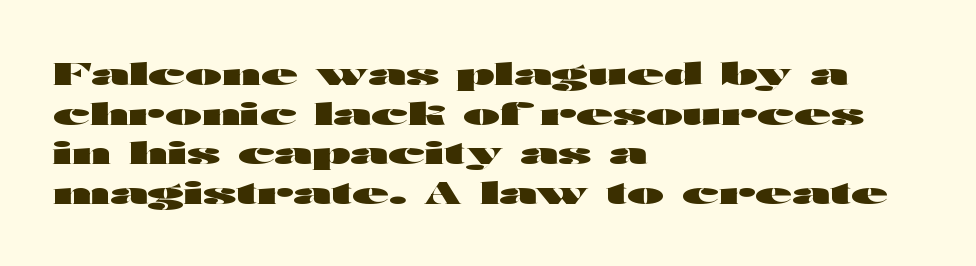
{"serif": "no", "italic": "no", "bold": "yes", "weight": "heavy", "width": "wide", "stroke_contrast": "high", "x_height": "medium", "monospaced": "no", "underline": "no", "align": "left", "line_spacing": "normal", "line_spacing_ratio": 1.32, "letter_spacing": "normal", "letter_spacing_em": 0.0, "glyph_px": 30}
